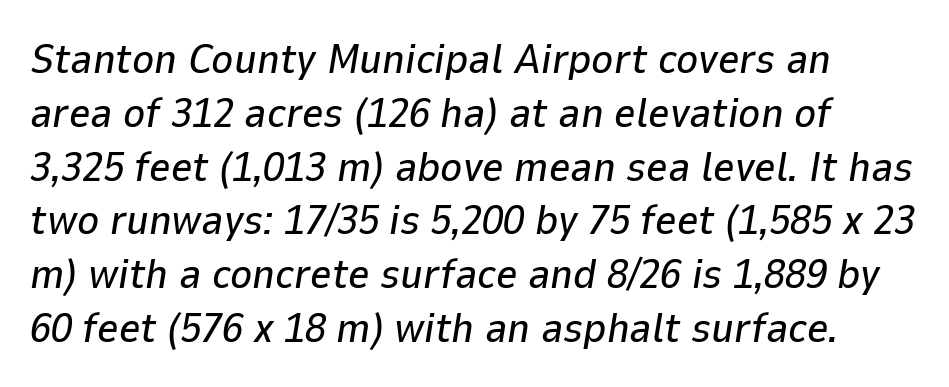
Do the characters align in a grid? No, the font is proportional. Emphasis-style slanted type is in use. Quick note: interline space is typical. The glyphs are unaccompanied by any horizontal stroke below them.
